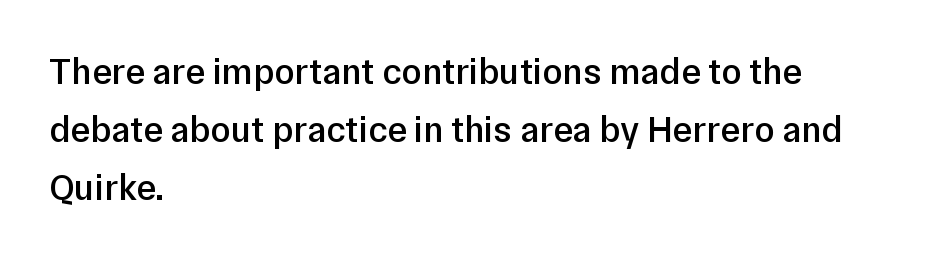
Does the lettering tilt? It doesn't — this is upright. Lines of text with bare space underneath. Weight check: semibold — heavier than regular, not quite bold. Horizontal bands of white between lines are of average thickness. The font family rendered here belongs to the sans-serif group.
